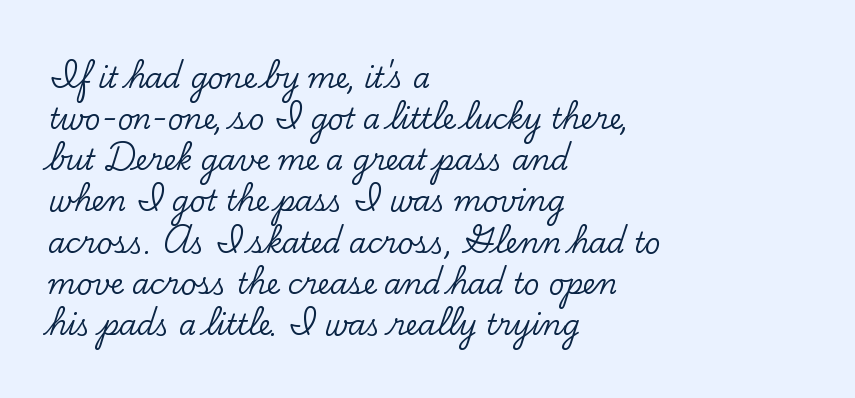
Check under the words: just untouched page. Note: serifs present on the glyphs. Students, note that the glyphs here touch the page at normal intervals. Students, observe: this is what conventionally led text looks like.
